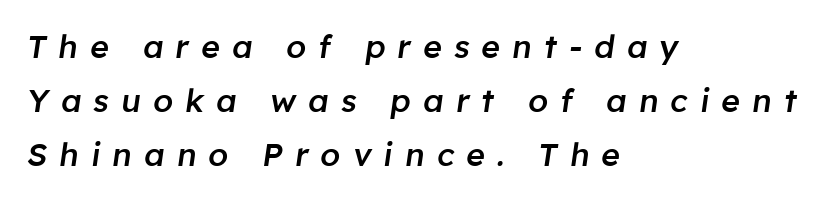
The image shows 32 px semibold type, italic (leaning right); set left-aligned, normal line spacing (1.69x), unusually wide letter spacing (+0.38 em), not underlined; low stroke contrast and a medium x-height.
